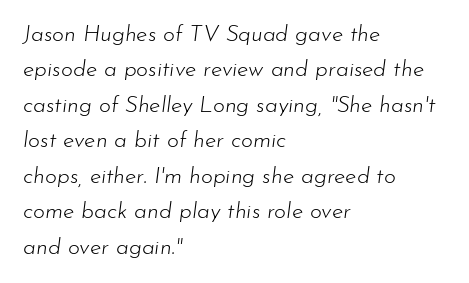
Q: Is the text bold? A: No.
Q: Is the text italic (slanted)? A: Yes, it leans right by about 7 degrees.
Q: Is the text underlined? A: No.
Q: How is the paragraph aligned? A: Left-aligned.
Q: Is the spacing between letters normal or unusually wide? A: Normal.
Q: Is the spacing between lines tight, normal or loose? A: Normal.
